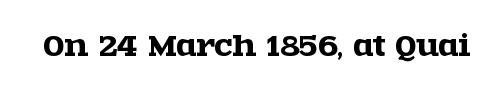
The image shows 27 px text type, upright; set normal letter spacing, not underlined.
